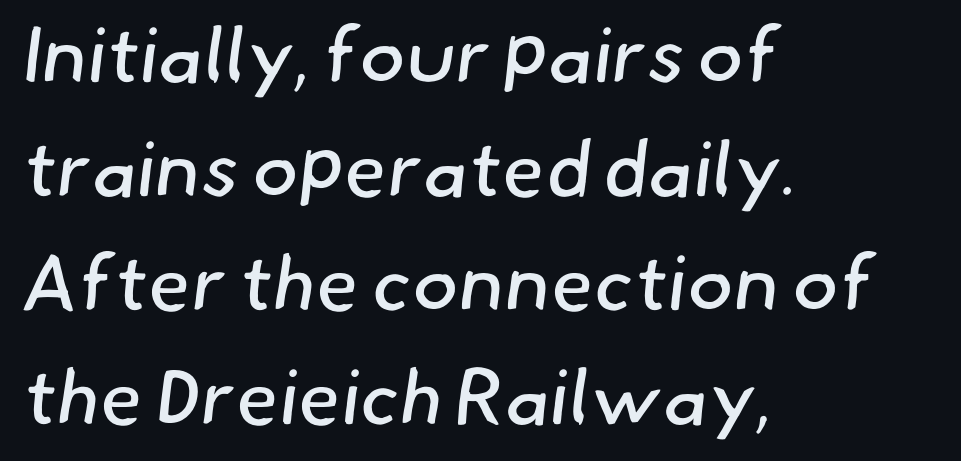
The image shows 78 px regular-weight sans-serif type; set left-aligned, normal line spacing (1.46x), normal letter spacing, not underlined; low stroke contrast and a small x-height.
